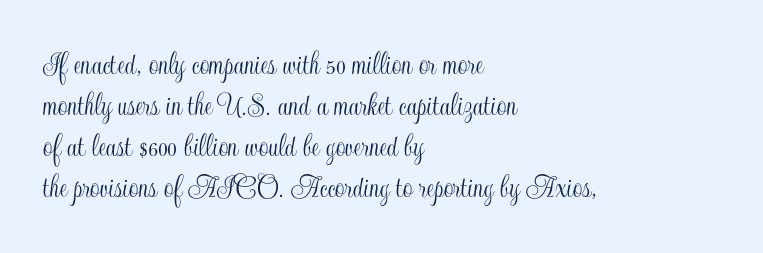
{"width": "condensed", "x_height": "small", "monospaced": "no", "underline": "no", "align": "left", "line_spacing_ratio": 1.21, "letter_spacing": "normal", "letter_spacing_em": 0.0, "glyph_px": 34}
